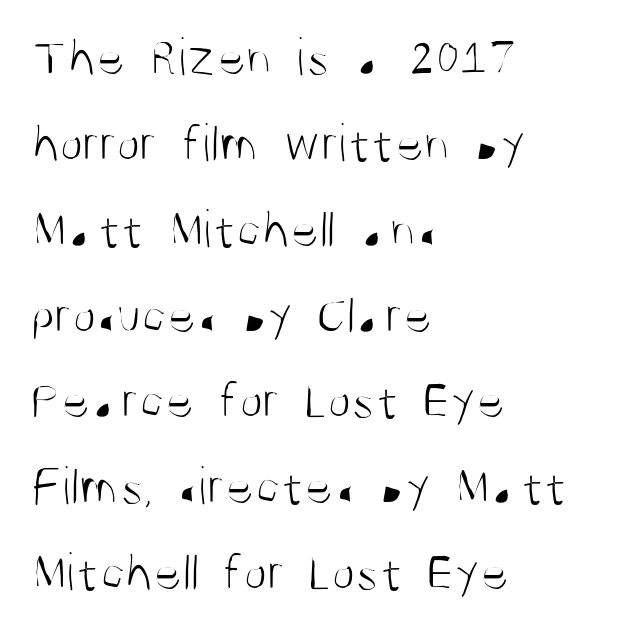
Rows of type keep a routine distance in the vertical direction. Just letters on the line, the space beneath them empty. The passage shown has conventional tracking throughout. If you drew a line through each stem, it would be perfectly vertical. The ragged edge is on the right, which tells us the setting is flush left.
